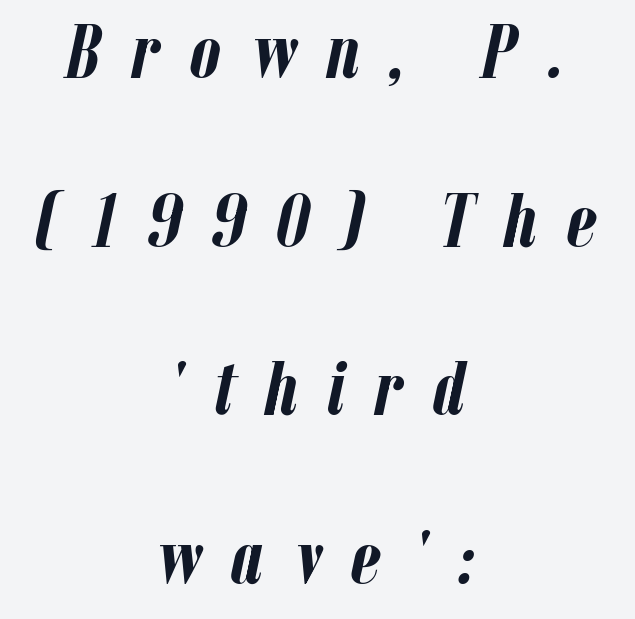
Q: Is the text bold? A: Yes.
Q: Is the text italic (slanted)? A: Yes, it leans right by about 12 degrees.
Q: Is the text underlined? A: No.
Q: How is the paragraph aligned? A: Centered.
Q: Is the spacing between letters normal or unusually wide? A: Unusually wide.
Q: Is the spacing between lines tight, normal or loose? A: Loose.
Q: Width (condensed, normal, or wide)? A: Condensed.
Q: Stroke contrast? A: Low.
Q: x-height? A: Medium.
Q: Monospaced? A: No.
